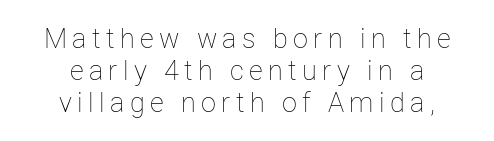
The image shows 27 px text type, upright; set centered, line spacing 1.18x, unusually wide letter spacing (+0.2 em), not underlined.
